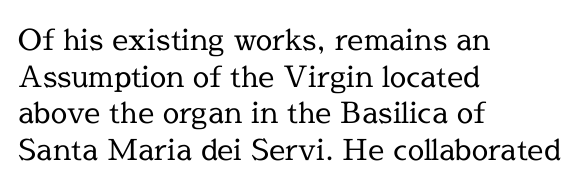
{"serif": "yes", "italic": "no", "bold": "no", "weight": "regular", "width": "normal", "x_height": "medium", "monospaced": "no", "underline": "no", "align": "left", "line_spacing": "normal", "line_spacing_ratio": 1.26, "letter_spacing": "normal", "letter_spacing_em": 0.0, "glyph_px": 29}
